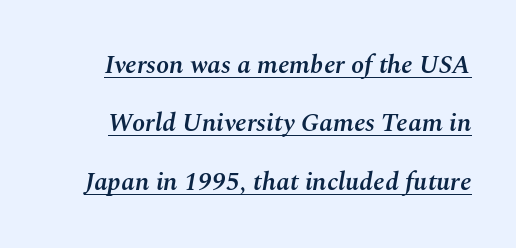
Q: Is the text bold? A: Semi-bold.
Q: Is the text italic (slanted)? A: Yes, it leans right by about 10 degrees.
Q: Is the text underlined? A: Yes.
Q: Is the spacing between letters normal or unusually wide? A: Normal.
Q: Is the spacing between lines tight, normal or loose? A: Loose.
